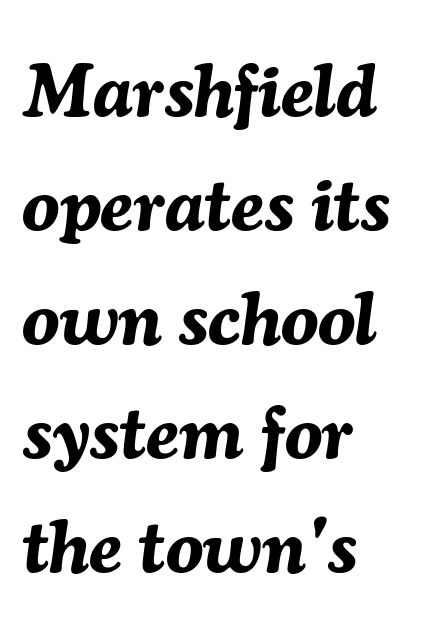
{"italic": "yes", "lean": "right", "slant_degrees": 7, "bold": "yes", "weight": "bold", "width": "normal", "stroke_contrast": "medium", "x_height": "medium", "monospaced": "no", "underline": "no", "align": "left", "line_spacing": "normal", "line_spacing_ratio": 1.52, "letter_spacing": "normal", "letter_spacing_em": 0.0, "glyph_px": 75}
